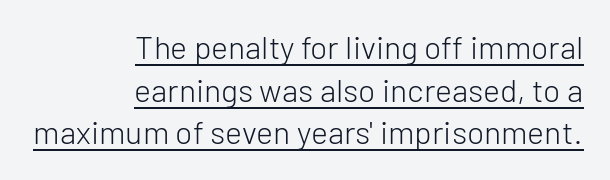
{"serif": "no", "italic": "no", "bold": "no", "weight": "light", "width": "normal", "stroke_contrast": "low", "x_height": "medium", "monospaced": "no", "underline": "yes", "align": "right", "line_spacing": "normal", "line_spacing_ratio": 1.33, "letter_spacing": "normal", "letter_spacing_em": 0.0, "glyph_px": 32}
